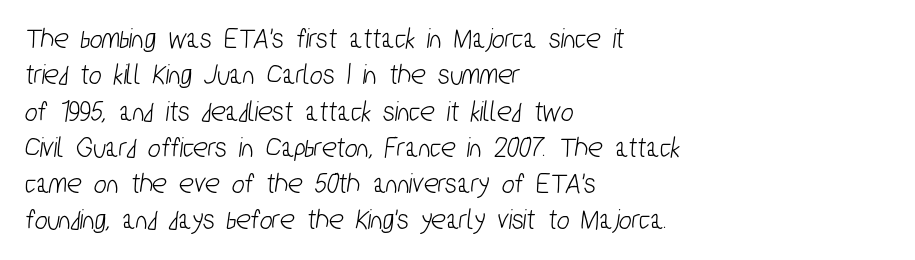
Q: Is the typeface a serif or a sans-serif typeface? A: Sans-serif.
Q: Is the text underlined? A: No.
Q: How is the paragraph aligned? A: Left-aligned.
Q: Is the spacing between letters normal or unusually wide? A: Normal.
Q: Width (condensed, normal, or wide)? A: Condensed.
Q: Stroke contrast? A: Low.
Q: x-height? A: Medium.
Q: Monospaced? A: No.
